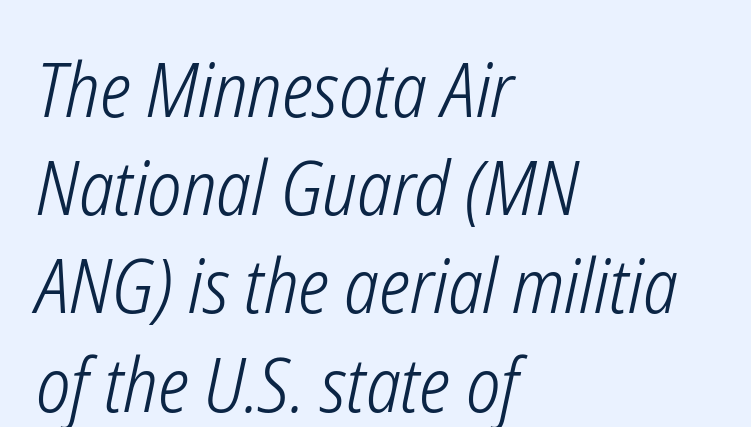
Q: Is the text bold? A: No.
Q: Is the text italic (slanted)? A: Yes, it leans right by about 12 degrees.
Q: Is the text underlined? A: No.
Q: How is the paragraph aligned? A: Left-aligned.
Q: Is the spacing between letters normal or unusually wide? A: Normal.
Q: Is the spacing between lines tight, normal or loose? A: Normal.
Q: Width (condensed, normal, or wide)? A: Condensed.
Q: Stroke contrast? A: Low.
Q: x-height? A: Medium.
Q: Monospaced? A: No.
